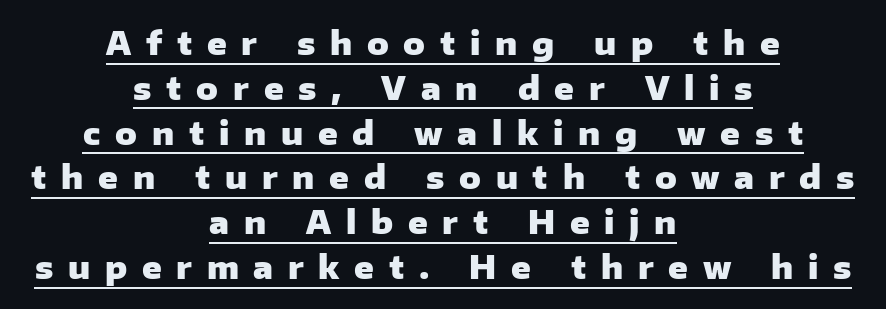
{"serif": "no", "italic": "no", "bold": "yes", "weight": "heavy", "width": "normal", "stroke_contrast": "low", "x_height": "medium", "monospaced": "no", "underline": "yes", "align": "center", "line_spacing": "normal", "line_spacing_ratio": 1.4, "letter_spacing": "wide", "letter_spacing_em": 0.46, "glyph_px": 32}
